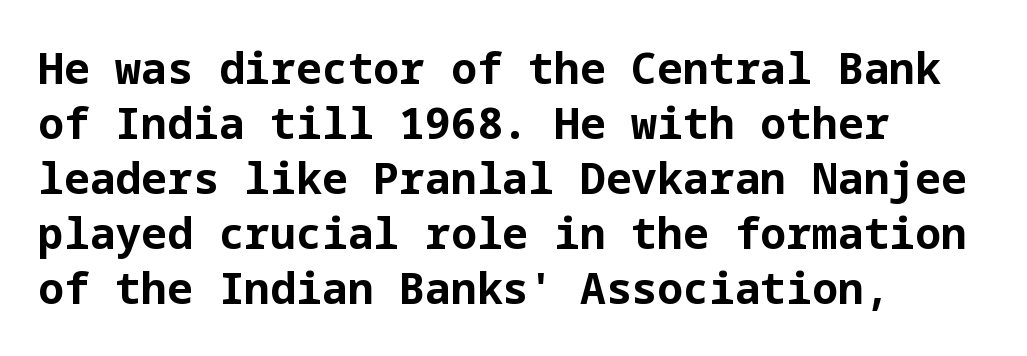
{"serif": "no", "italic": "no", "bold": "yes", "weight": "bold", "width": "normal", "stroke_contrast": "low", "x_height": "medium", "underline": "no", "align": "left", "line_spacing": "normal", "line_spacing_ratio": 1.28, "letter_spacing": "normal", "letter_spacing_em": 0.0, "glyph_px": 43}
